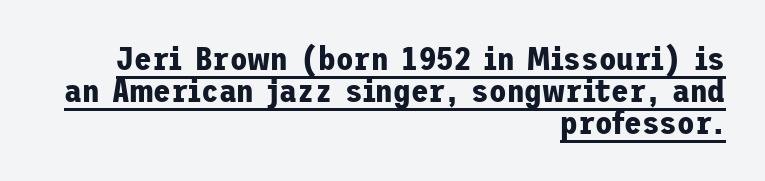
The image shows 32 px bold sans-serif type, upright; set right-aligned, tight line spacing (1.0x), normal letter spacing, underlined; low stroke contrast and a medium x-height.
